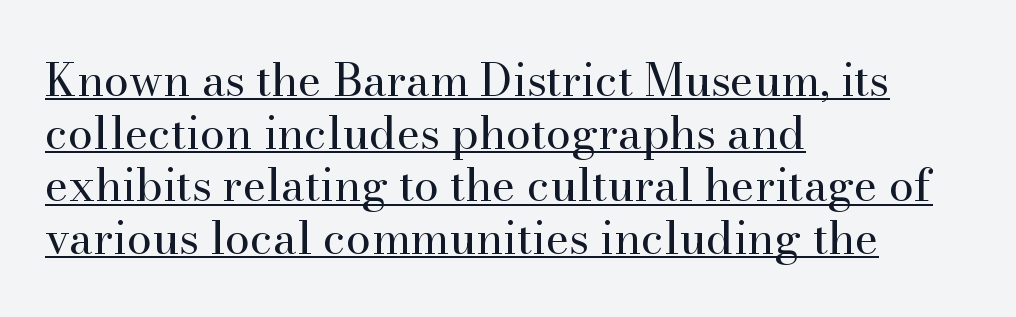
Q: Is the text bold? A: No.
Q: Is the text italic (slanted)? A: No, it is upright.
Q: Is the typeface a serif or a sans-serif typeface? A: Serif.
Q: Is the text underlined? A: Yes.
Q: How is the paragraph aligned? A: Left-aligned.
Q: Is the spacing between letters normal or unusually wide? A: Normal.
Q: Width (condensed, normal, or wide)? A: Normal.
Q: Stroke contrast? A: High.
Q: x-height? A: Small.
Q: Monospaced? A: No.
